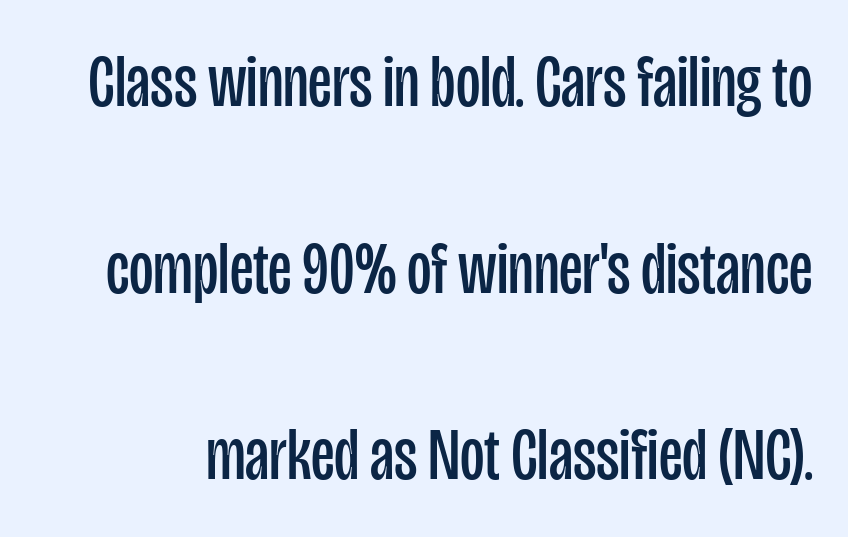
The image shows 75 px regular-weight, condensed sans-serif type, upright; set loose line spacing (2.49x), normal letter spacing, not underlined; low stroke contrast and a large x-height.
